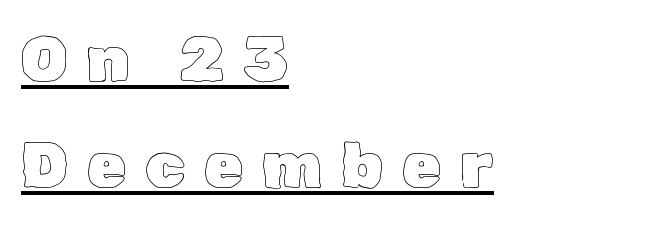
The image shows 64 px text type, upright; set left-aligned, normal line spacing (1.66x), unusually wide letter spacing (+0.29 em), underlined; a medium x-height.
